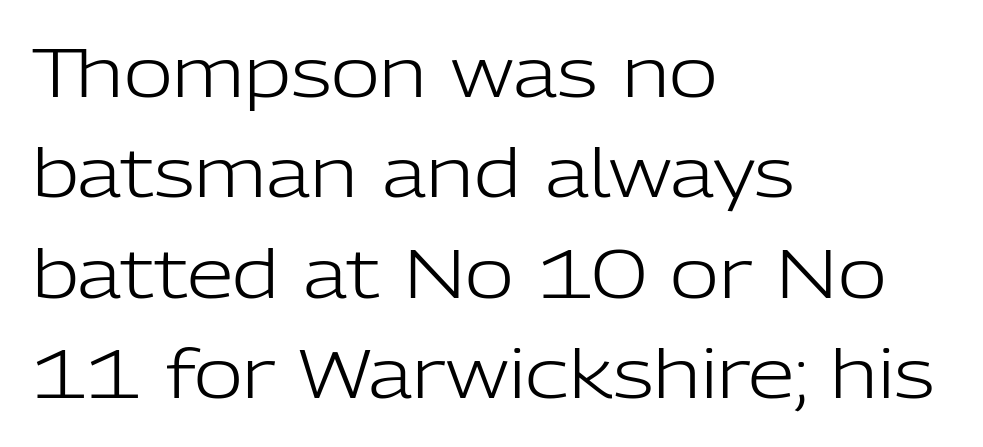
{"serif": "no", "italic": "no", "bold": "no", "weight": "light", "width": "normal", "stroke_contrast": "low", "x_height": "medium", "monospaced": "no", "underline": "no", "align": "left", "line_spacing": "normal", "line_spacing_ratio": 1.5, "letter_spacing": "normal", "letter_spacing_em": 0.0, "glyph_px": 67}
